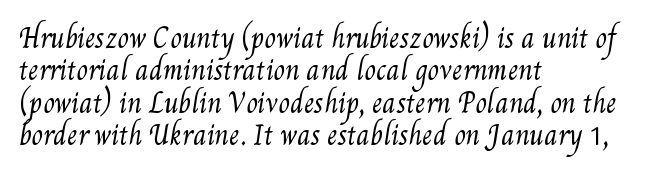
{"bold": "no", "underline": "no", "align": "left", "line_spacing": "normal", "line_spacing_ratio": 1.25, "letter_spacing": "normal", "letter_spacing_em": 0.0, "glyph_px": 26}
